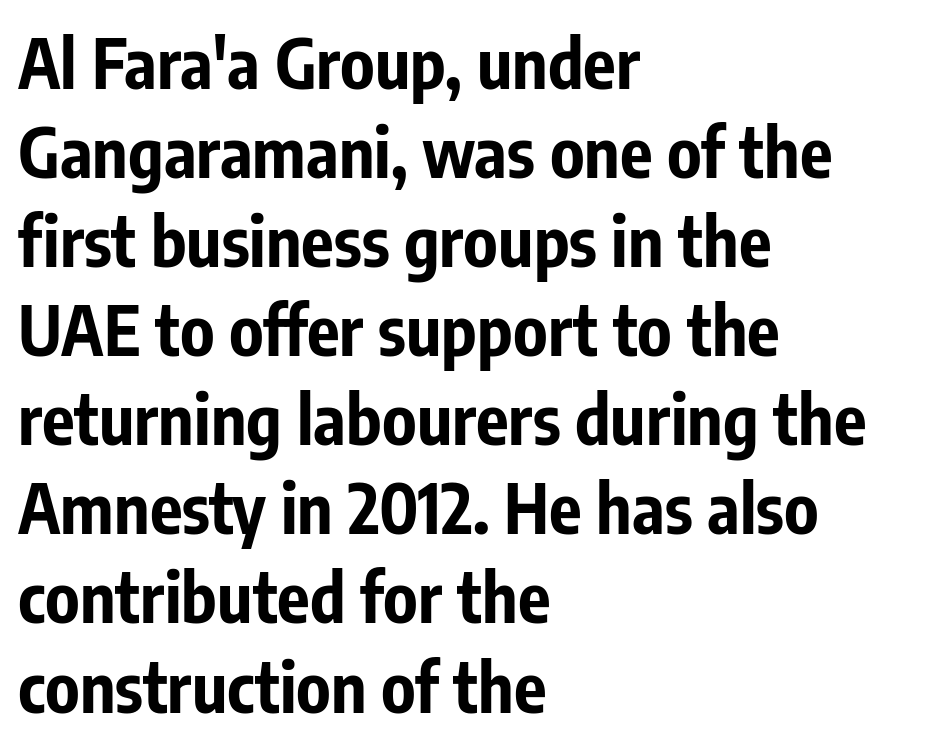
{"serif": "no", "italic": "no", "bold": "yes", "weight": "bold", "width": "condensed", "stroke_contrast": "low", "x_height": "medium", "monospaced": "no", "underline": "no", "align": "left", "line_spacing": "normal", "line_spacing_ratio": 1.31, "letter_spacing": "normal", "letter_spacing_em": 0.0, "glyph_px": 68}
